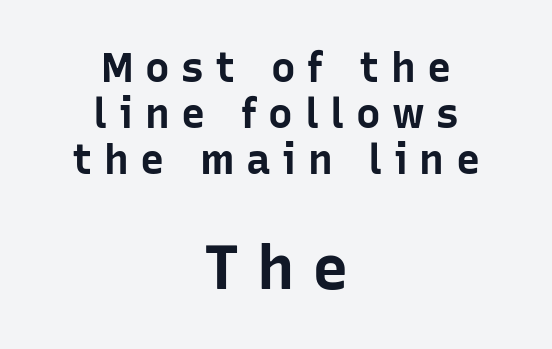
{"serif": "no", "italic": "no", "bold": "yes", "weight": "bold", "width": "normal", "stroke_contrast": "low", "x_height": "medium", "monospaced": "no", "underline": "no", "align": "center", "line_spacing": "tight", "line_spacing_ratio": 1.12, "letter_spacing": "wide", "letter_spacing_em": 0.28, "larger_block": "second", "size_ratio": 1.51, "glyph_px": 62}
